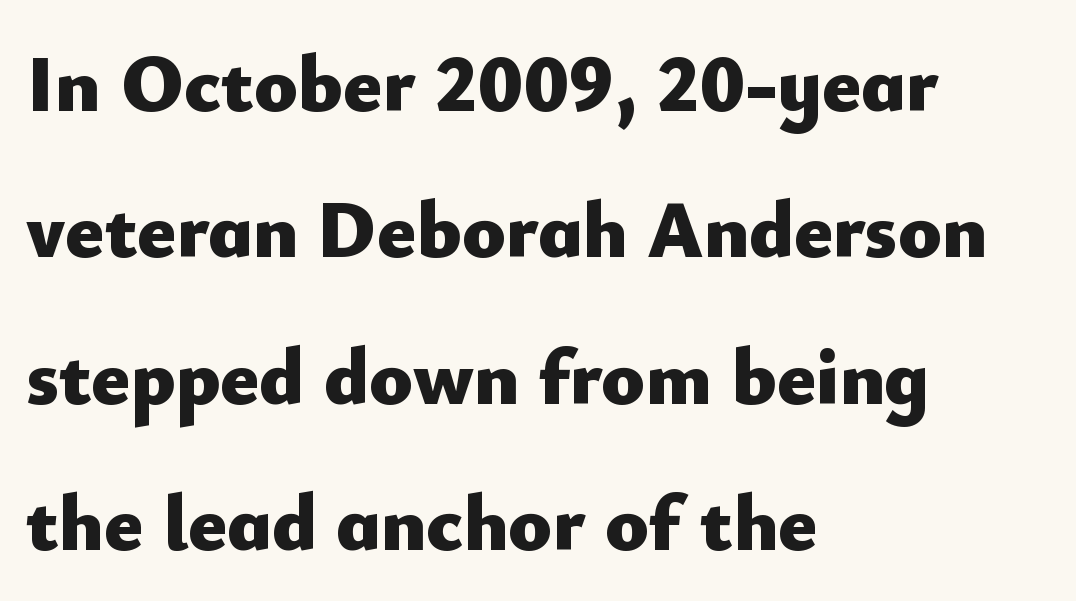
Q: Is the text bold? A: Yes.
Q: Is the text italic (slanted)? A: No, it is upright.
Q: Is the typeface a serif or a sans-serif typeface? A: Sans-serif.
Q: Is the text underlined? A: No.
Q: How is the paragraph aligned? A: Left-aligned.
Q: Is the spacing between letters normal or unusually wide? A: Normal.
Q: Width (condensed, normal, or wide)? A: Normal.
Q: Stroke contrast? A: Low.
Q: x-height? A: Small.
Q: Monospaced? A: No.
